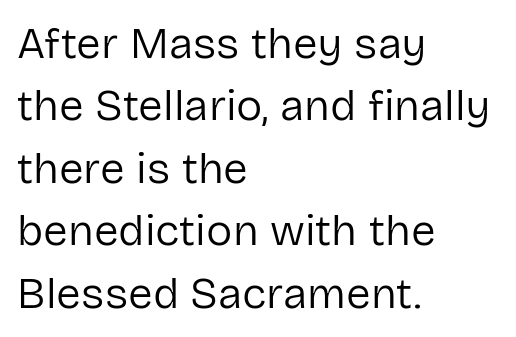
Q: Is the text bold? A: No.
Q: Is the text italic (slanted)? A: No, it is upright.
Q: Is the typeface a serif or a sans-serif typeface? A: Sans-serif.
Q: Is the text underlined? A: No.
Q: How is the paragraph aligned? A: Left-aligned.
Q: Is the spacing between letters normal or unusually wide? A: Normal.
Q: Is the spacing between lines tight, normal or loose? A: Normal.
Q: Width (condensed, normal, or wide)? A: Normal.
Q: Stroke contrast? A: Low.
Q: x-height? A: Medium.
Q: Monospaced? A: No.
